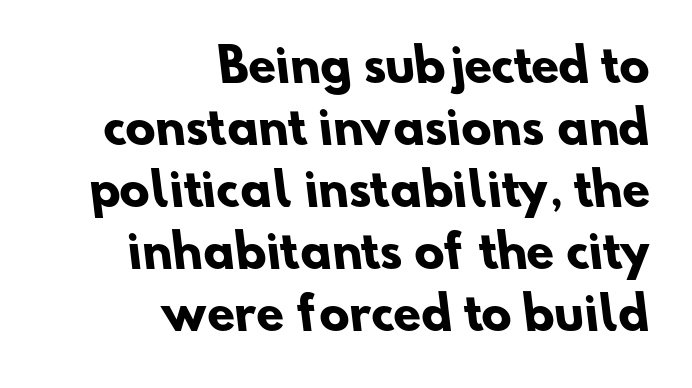
Q: Is the text bold? A: Yes.
Q: Is the typeface a serif or a sans-serif typeface? A: Sans-serif.
Q: Is the text underlined? A: No.
Q: How is the paragraph aligned? A: Right-aligned.
Q: Is the spacing between letters normal or unusually wide? A: Normal.
Q: Is the spacing between lines tight, normal or loose? A: Normal.
Q: Width (condensed, normal, or wide)? A: Normal.
Q: Stroke contrast? A: Low.
Q: x-height? A: Small.
Q: Monospaced? A: No.
